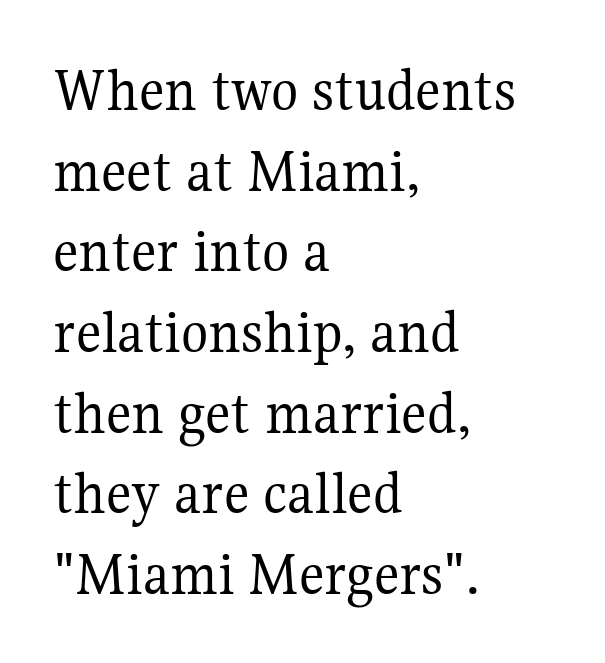
The paragraph has a hard left edge and a soft right edge. How would I describe the line gaps? Plain and ordinary. The letters look calm and open, with moderate or lighter stems. The characters display serif detailing at their extremities. The zone under the glyphs is completely vacant. Style check: upright.
